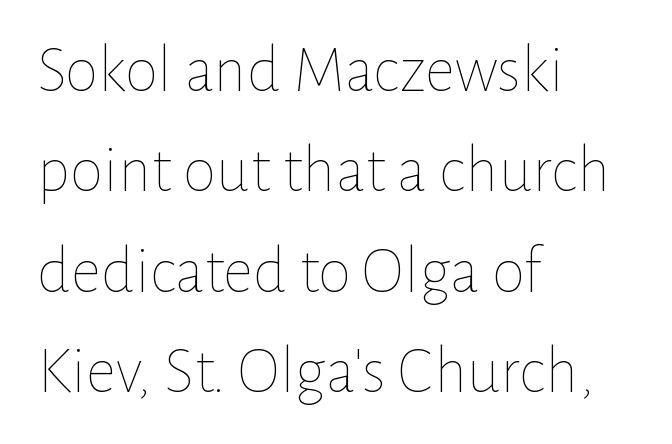
The image shows 67 px thin type, upright; set left-aligned, normal line spacing (1.5x), normal letter spacing, not underlined; low stroke contrast and a medium x-height.
